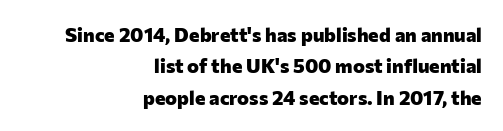
Typeset ragged left — the right edge is the straight one. Only glyphs here, with clear space below each row. Tracking here is standard; glyphs follow each other at the usual distance. If you measured baseline to baseline, you'd find a middling distance. This is the regular roman posture of the typeface.
